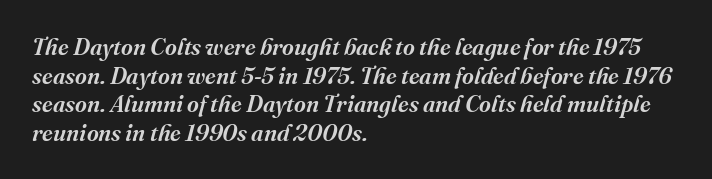
Slanted lettering throughout. All the whitespace from short lines collects on the right. The horizontal fit of the characters is conventional and even. Students, this is semibold: more ink than regular, less than bold. Descenders are the only things crossing below the line.
